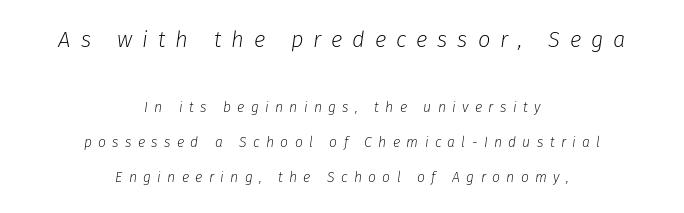
The specimen omits any rule beneath the text block's lines. The whitespace from short lines is split evenly between both sides. Tracking here is generous; glyphs stand well apart from one another. On a weight scale, this lands at 450 or below. The block sitting higher on the canvas is the one with enlarged characters.
